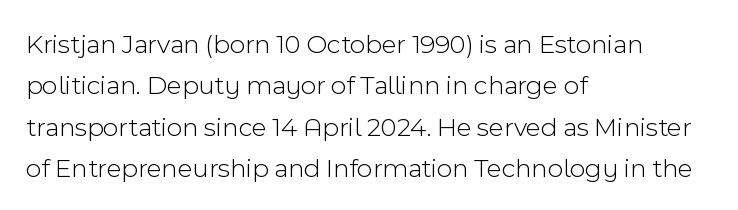
Q: Is the text bold? A: No.
Q: Is the text italic (slanted)? A: No, it is upright.
Q: Is the text underlined? A: No.
Q: How is the paragraph aligned? A: Left-aligned.
Q: Is the spacing between letters normal or unusually wide? A: Normal.
Q: Is the spacing between lines tight, normal or loose? A: Normal.
